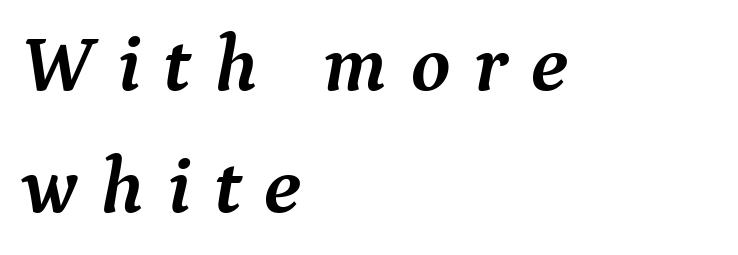
The line texture is sparse and dotted thanks to wide tracking. Layout note: lines flush left. Varying glyph widths throughout — classic text-font behaviour. Summary of vertical rhythm: regular, with standard interline spacing. Has an underline been added? It has not.
